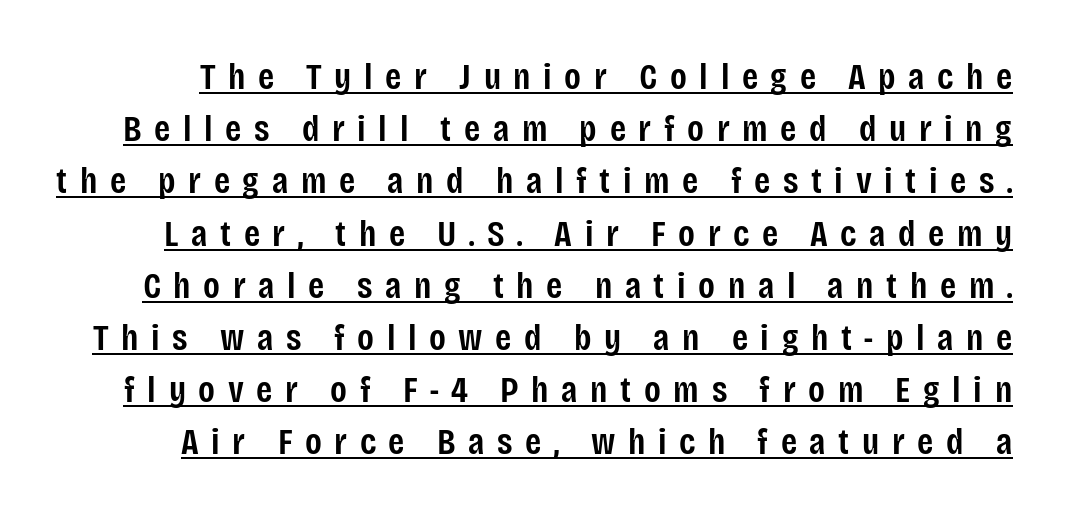
Q: Is the text bold? A: Semi-bold.
Q: Is the text italic (slanted)? A: No, it is upright.
Q: Is the typeface a serif or a sans-serif typeface? A: Sans-serif.
Q: Is the text underlined? A: Yes.
Q: Is the spacing between letters normal or unusually wide? A: Unusually wide.
Q: Is the spacing between lines tight, normal or loose? A: Normal.
Q: Width (condensed, normal, or wide)? A: Condensed.
Q: Stroke contrast? A: Low.
Q: x-height? A: Large.
Q: Monospaced? A: No.
